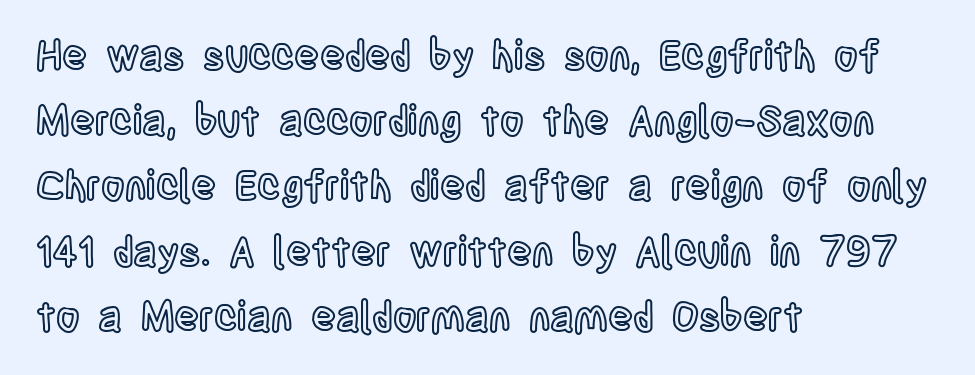
The image shows 41 px condensed type, upright; set left-aligned, normal line spacing (1.59x), normal letter spacing, not underlined; a large x-height.
